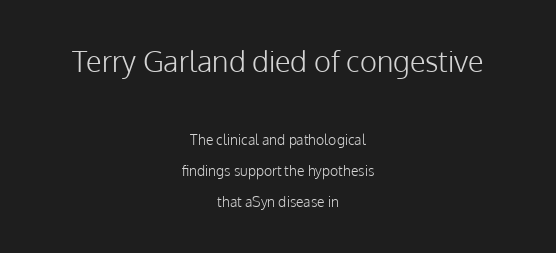
Q: Is the text bold? A: No.
Q: Is the text italic (slanted)? A: No, it is upright.
Q: Is the typeface a serif or a sans-serif typeface? A: Sans-serif.
Q: Is the text underlined? A: No.
Q: How is the paragraph aligned? A: Centered.
Q: Is the spacing between letters normal or unusually wide? A: Normal.
Q: Is the spacing between lines tight, normal or loose? A: Loose.
Q: Which block of text is set in a larger size, the first (top) or the second (bottom)? A: The first (top) one.
Q: Width (condensed, normal, or wide)? A: Normal.
Q: Stroke contrast? A: Low.
Q: x-height? A: Medium.
Q: Monospaced? A: No.
